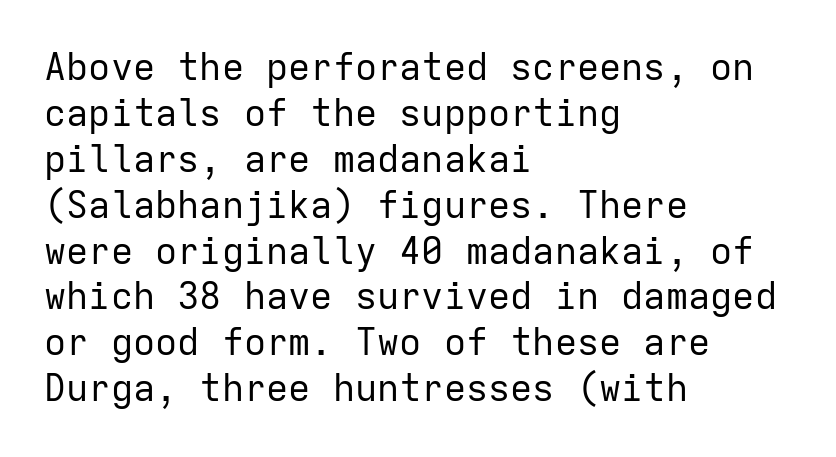
Q: Is the text bold? A: No.
Q: Is the text italic (slanted)? A: No, it is upright.
Q: Is the typeface a serif or a sans-serif typeface? A: Sans-serif.
Q: Is the text underlined? A: No.
Q: How is the paragraph aligned? A: Left-aligned.
Q: Is the spacing between letters normal or unusually wide? A: Normal.
Q: Width (condensed, normal, or wide)? A: Normal.
Q: Stroke contrast? A: Low.
Q: x-height? A: Medium.
Q: Monospaced? A: Yes.
